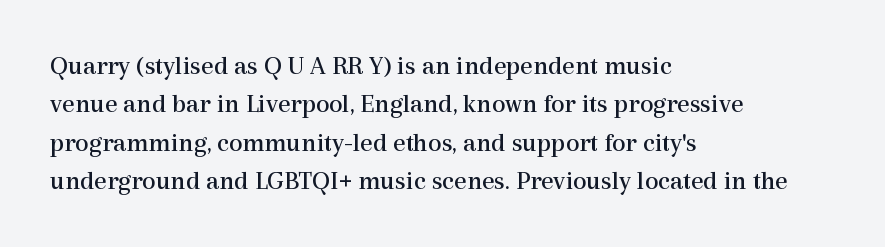
The image shows 27 px text type, upright; set left-aligned, normal line spacing (1.42x), normal letter spacing, not underlined.
